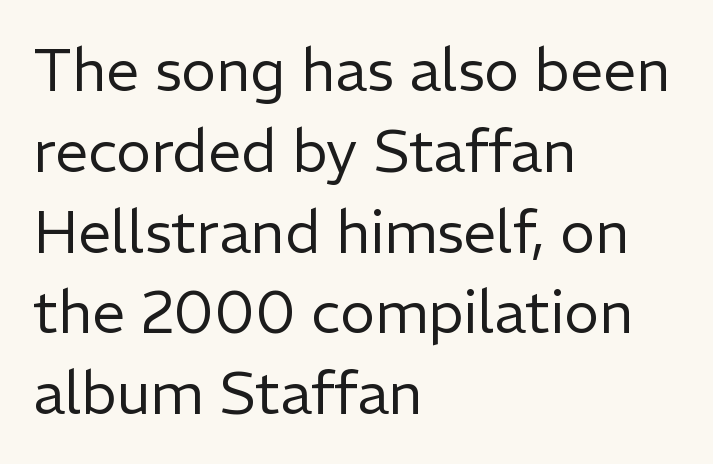
Q: Is the text bold? A: No.
Q: Is the text italic (slanted)? A: No, it is upright.
Q: Is the typeface a serif or a sans-serif typeface? A: Sans-serif.
Q: Is the text underlined? A: No.
Q: How is the paragraph aligned? A: Left-aligned.
Q: Is the spacing between letters normal or unusually wide? A: Normal.
Q: Is the spacing between lines tight, normal or loose? A: Normal.
Q: Width (condensed, normal, or wide)? A: Normal.
Q: Stroke contrast? A: Low.
Q: x-height? A: Medium.
Q: Monospaced? A: No.
